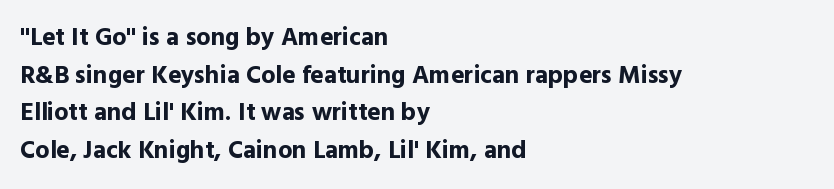
Q: Is the text bold? A: Yes.
Q: Is the text italic (slanted)? A: No, it is upright.
Q: Is the text underlined? A: No.
Q: How is the paragraph aligned? A: Left-aligned.
Q: Is the spacing between letters normal or unusually wide? A: Normal.
Q: Is the spacing between lines tight, normal or loose? A: Normal.
